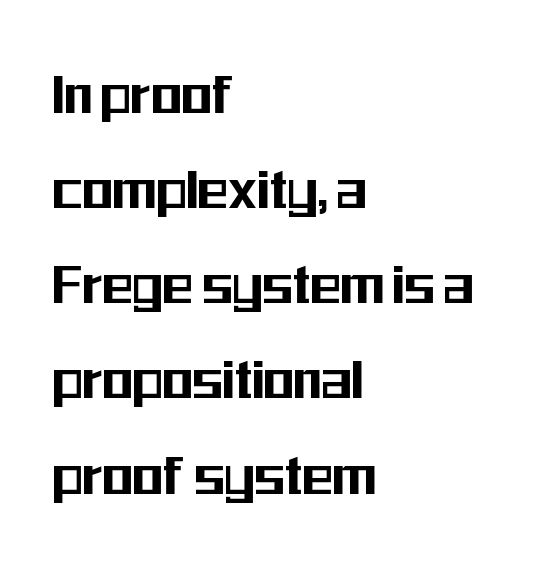
Q: Is the text italic (slanted)? A: No, it is upright.
Q: Is the typeface a serif or a sans-serif typeface? A: Sans-serif.
Q: Is the text underlined? A: No.
Q: How is the paragraph aligned? A: Left-aligned.
Q: Is the spacing between letters normal or unusually wide? A: Normal.
Q: Is the spacing between lines tight, normal or loose? A: Normal.
Q: Width (condensed, normal, or wide)? A: Condensed.
Q: Stroke contrast? A: Medium.
Q: x-height? A: Medium.
Q: Monospaced? A: No.
